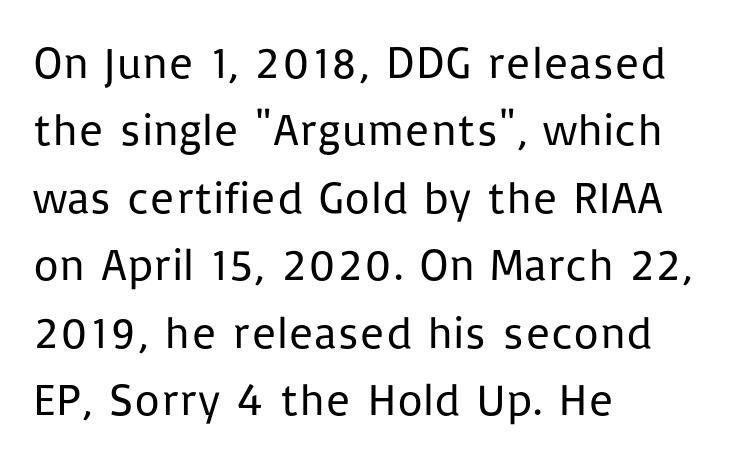
Descenders hang freely into open space. Caption: standard tracking, unaltered. Rows of type keep a routine distance in the vertical direction. Here the designer chose a conventional face with non-uniform glyph widths. This sample uses an upright cut, with every glyph sitting square on the baseline. Serif or sans? Sans — the stroke terminals are bare.
